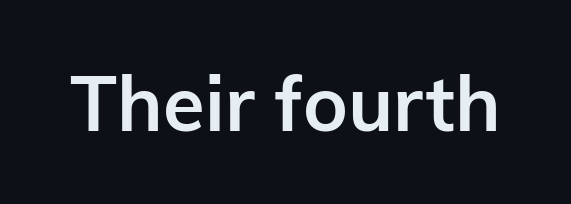
The image shows 76 px semibold sans-serif type, upright; set normal letter spacing, not underlined; low stroke contrast and a medium x-height.
